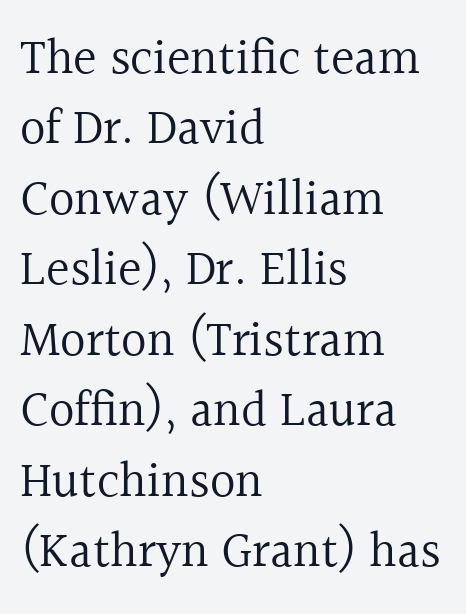
The image shows 50 px regular-weight serif type, upright; set left-aligned, normal line spacing (1.41x), normal letter spacing, not underlined; a medium x-height.
